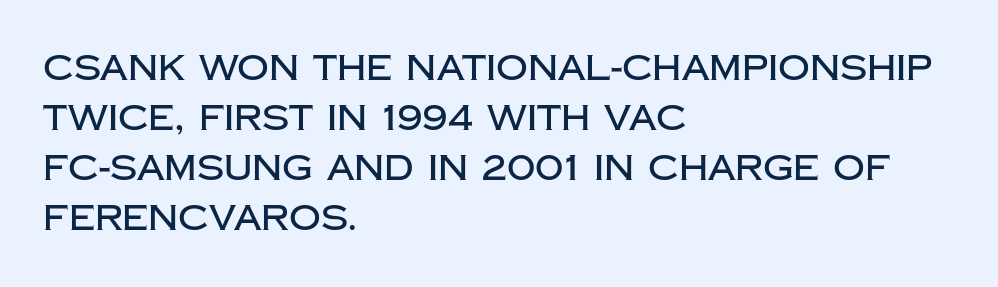
{"serif": "no", "italic": "no", "width": "normal", "stroke_contrast": "low", "x_height": "large", "monospaced": "no", "underline": "no", "align": "left", "line_spacing": "normal", "line_spacing_ratio": 1.43, "letter_spacing": "normal", "letter_spacing_em": 0.0, "glyph_px": 35}
